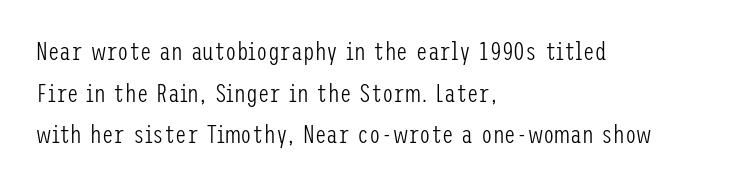
{"italic": "no", "bold": "no", "underline": "no", "align": "left", "line_spacing": "normal", "line_spacing_ratio": 1.6, "letter_spacing": "normal", "letter_spacing_em": 0.0, "glyph_px": 26}
